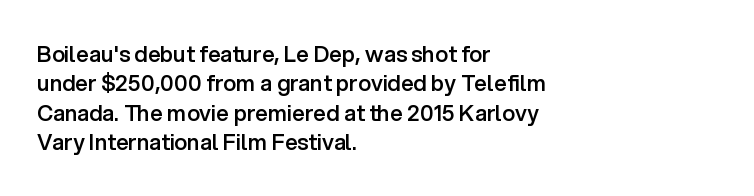
Notice how the passage keeps a crisp vertical edge on the left only. It's the straight-up-and-down kind of type. The zone under the glyphs is completely vacant. This is moderately heavy type, rendered in semibold. Compared with typical paragraphs, the rows here are spaced about the same.
